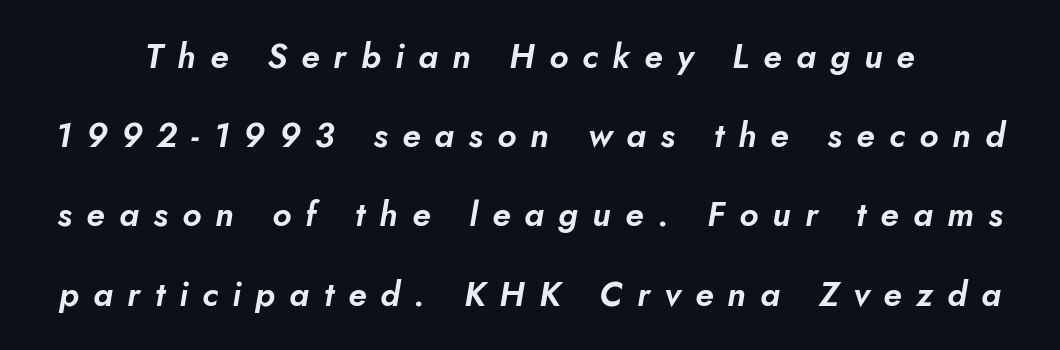
This block would shrink considerably if given ordinary leading; it's expanded now. Proportional: the letters do not fall into vertical columns. Short note: letters widely spaced. Only glyphs here, with clear space below each row. The text carries the slant typical of an italic or oblique font.
